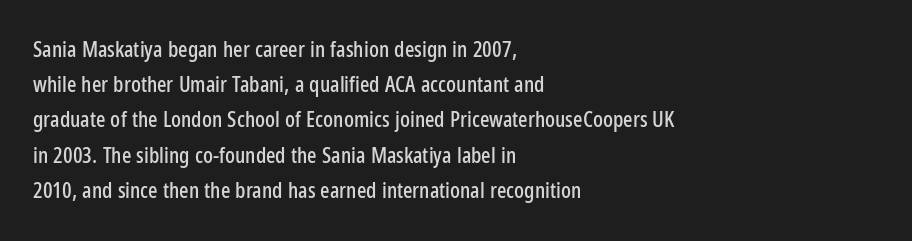
Q: Is the text italic (slanted)? A: No, it is upright.
Q: Is the text underlined? A: No.
Q: How is the paragraph aligned? A: Left-aligned.
Q: Is the spacing between letters normal or unusually wide? A: Normal.
Q: Is the spacing between lines tight, normal or loose? A: Normal.
